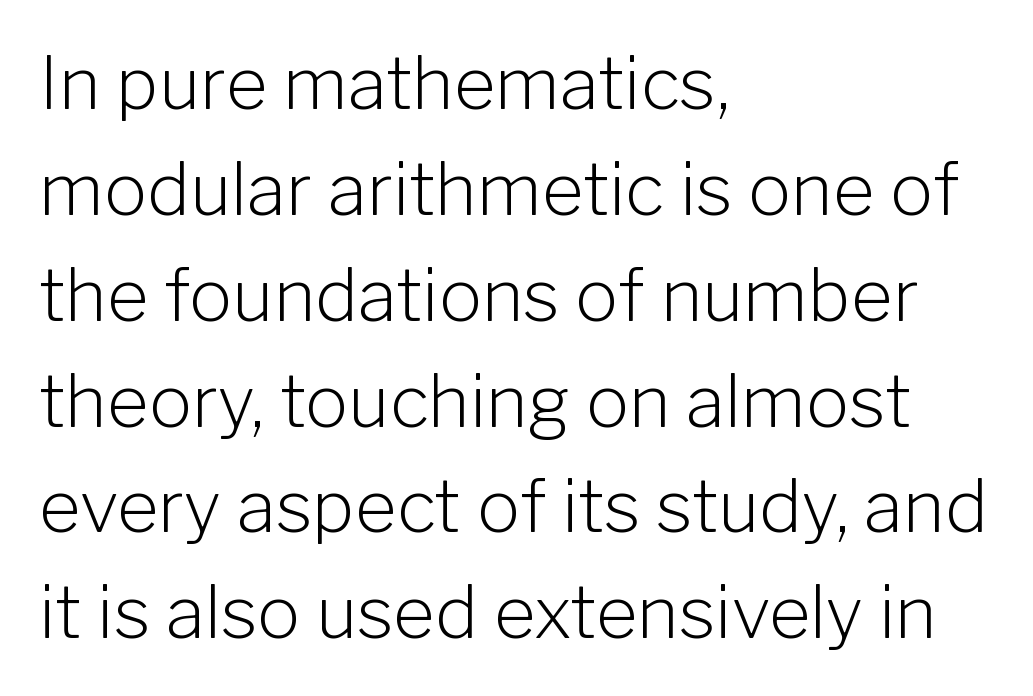
Stems and bowls with no extra thickness — not bold. Caption: multi-line text, flush left, ragged right. To sum up the face: it is a sans, with no serifs. The letters sit at their default tracking, neither squeezed nor spread. One glance says typical: line gaps are just what's usual. Underline: absent.
